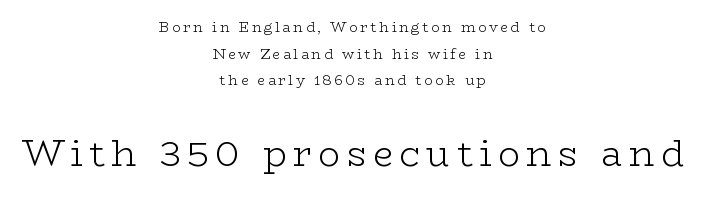
{"serif": "yes", "italic": "no", "bold": "no", "weight": "light", "width": "wide", "stroke_contrast": "low", "x_height": "medium", "monospaced": "no", "underline": "no", "align": "center", "line_spacing": "loose", "line_spacing_ratio": 1.91, "larger_block": "second", "size_ratio": 2.57, "glyph_px": 36}
